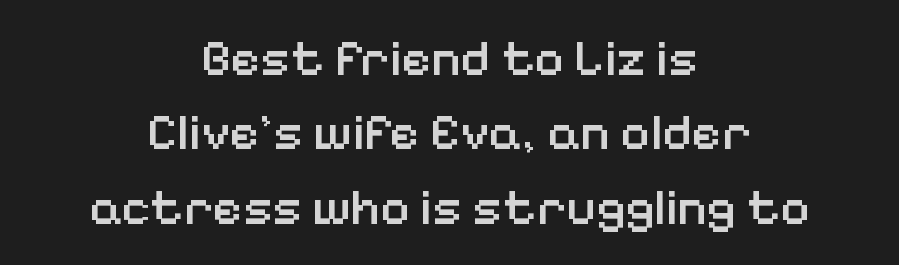
Q: Is the text bold? A: Semi-bold.
Q: Is the text italic (slanted)? A: No, it is upright.
Q: Is the typeface a serif or a sans-serif typeface? A: Sans-serif.
Q: Is the text underlined? A: No.
Q: How is the paragraph aligned? A: Centered.
Q: Is the spacing between letters normal or unusually wide? A: Normal.
Q: Is the spacing between lines tight, normal or loose? A: Normal.
Q: Width (condensed, normal, or wide)? A: Normal.
Q: Stroke contrast? A: Low.
Q: x-height? A: Medium.
Q: Monospaced? A: No.
